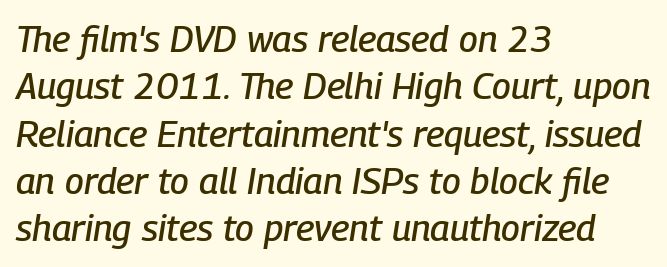
Q: Is the text italic (slanted)? A: Yes, it leans right by about 9 degrees.
Q: Is the text underlined? A: No.
Q: How is the paragraph aligned? A: Left-aligned.
Q: Is the spacing between letters normal or unusually wide? A: Normal.
Q: Is the spacing between lines tight, normal or loose? A: Normal.
Q: Width (condensed, normal, or wide)? A: Condensed.
Q: Stroke contrast? A: Low.
Q: x-height? A: Medium.
Q: Monospaced? A: No.
